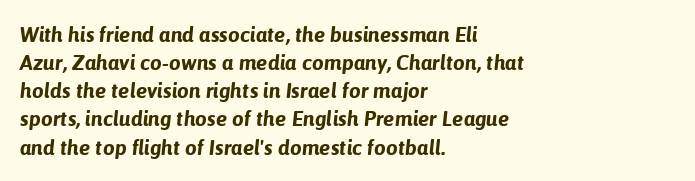
{"italic": "yes", "lean": "right", "slant_degrees": 6, "bold": "yes", "underline": "no", "align": "left", "line_spacing": "normal", "line_spacing_ratio": 1.34, "letter_spacing": "normal", "letter_spacing_em": 0.0, "glyph_px": 21}
